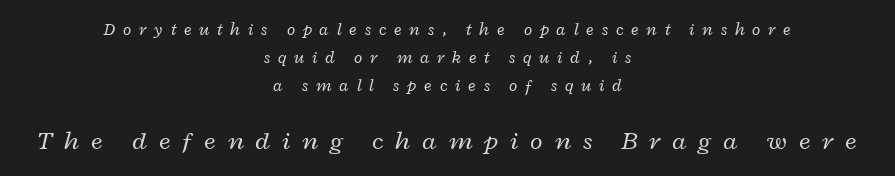
The image shows 26 px text type, italic (leaning right); set centered, normal line spacing (1.66x), unusually wide letter spacing (+0.46 em), not underlined; the second (bottom) block is 1.53x larger.
